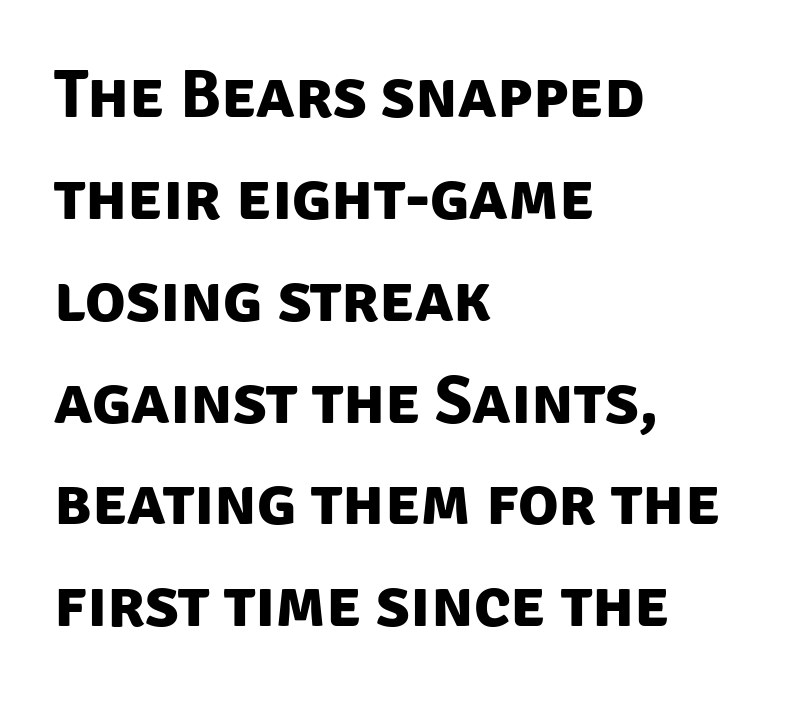
The image shows 67 px bold sans-serif type; set left-aligned, normal line spacing (1.52x), normal letter spacing, not underlined; low stroke contrast and a large x-height.
